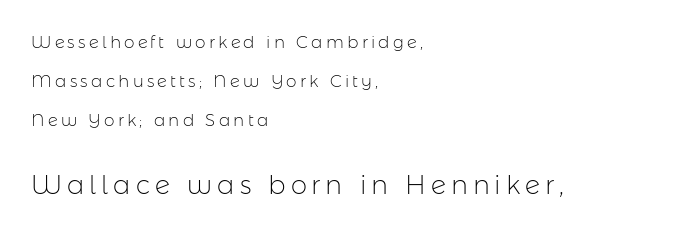
The image shows 26 px text type, upright; set left-aligned, loose line spacing (2.28x), not underlined; the second (bottom) block is 1.53x larger.
